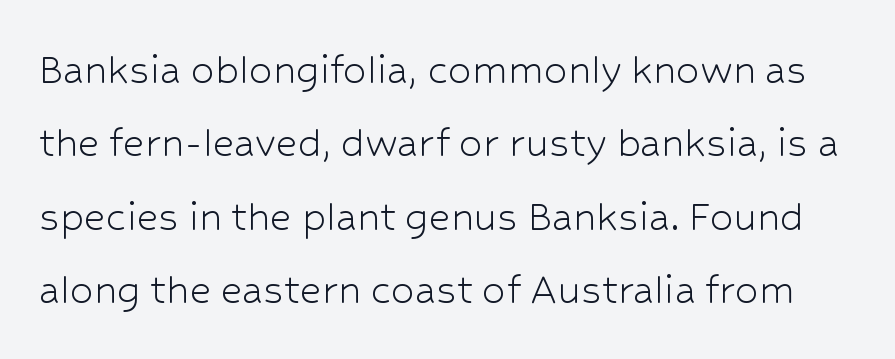
The image shows 47 px light sans-serif type, upright; set normal line spacing (1.56x), normal letter spacing, not underlined; low stroke contrast and a medium x-height.
